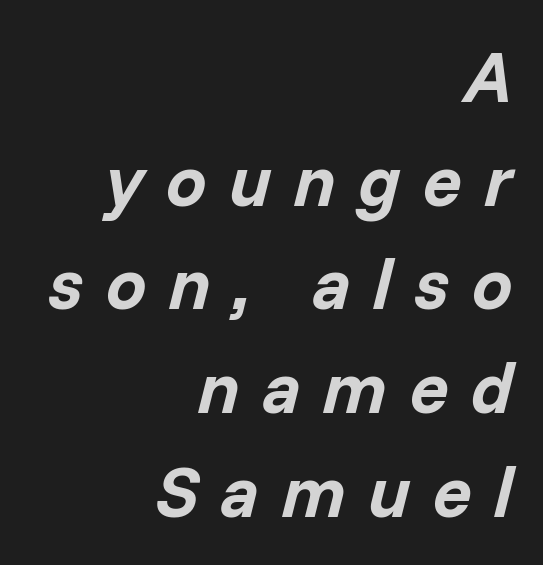
{"italic": "yes", "lean": "right", "slant_degrees": 14, "bold": "yes", "weight": "bold", "width": "normal", "stroke_contrast": "low", "x_height": "medium", "monospaced": "no", "underline": "no", "align": "right", "line_spacing": "normal", "line_spacing_ratio": 1.44, "letter_spacing": "wide", "letter_spacing_em": 0.31, "glyph_px": 72}
